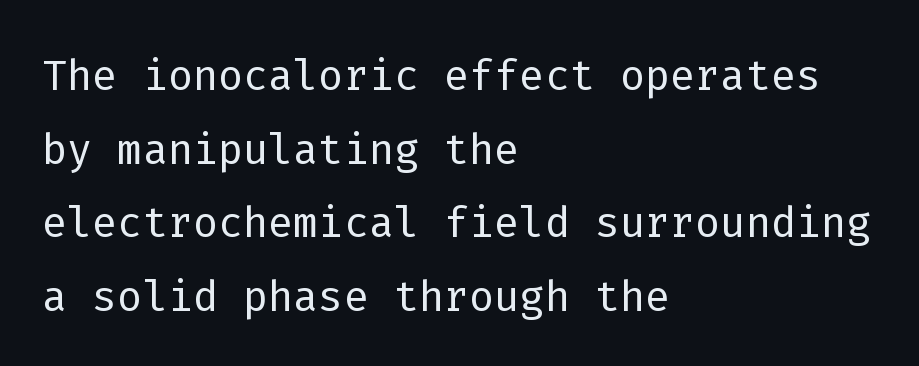
The image shows 59 px light sans-serif type, upright, monospaced; set left-aligned, normal line spacing (1.25x), normal letter spacing, not underlined; low stroke contrast and a medium x-height.
